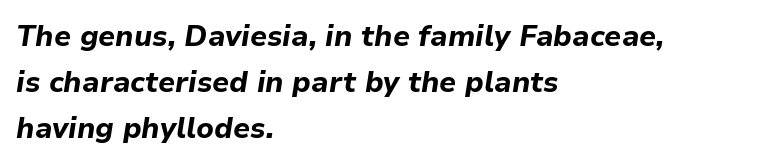
Notice how the stems are inclined rather than vertical — that's the hallmark of italics. Rows of type keep a routine distance in the vertical direction. Typographic density is high because the face is bold. Spacing verdict: proportional, widths tailored to each character. Check under the words: just untouched page.
